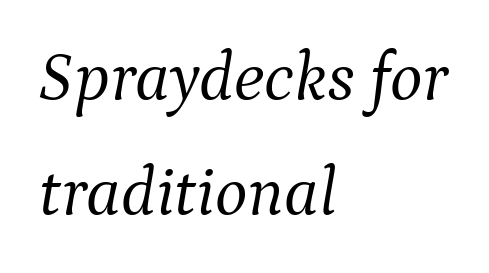
Q: Is the text bold? A: No.
Q: Is the text italic (slanted)? A: Yes, it leans right by about 9 degrees.
Q: Is the typeface a serif or a sans-serif typeface? A: Serif.
Q: Is the text underlined? A: No.
Q: How is the paragraph aligned? A: Left-aligned.
Q: Is the spacing between letters normal or unusually wide? A: Normal.
Q: Is the spacing between lines tight, normal or loose? A: Normal.
Q: Width (condensed, normal, or wide)? A: Normal.
Q: Stroke contrast? A: Medium.
Q: x-height? A: Medium.
Q: Monospaced? A: No.
